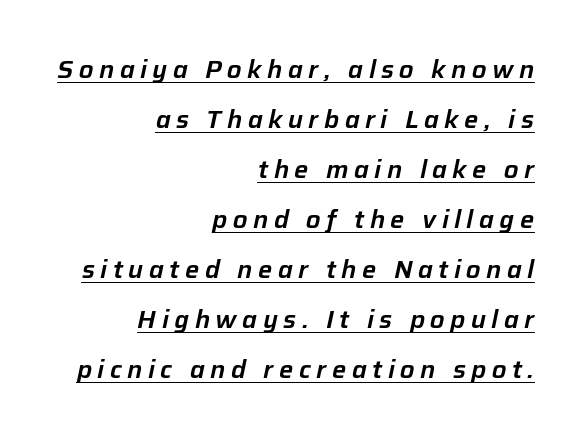
{"italic": "yes", "lean": "right", "slant_degrees": 12, "underline": "yes", "align": "right", "line_spacing": "loose", "line_spacing_ratio": 2.0, "letter_spacing": "wide", "letter_spacing_em": 0.22, "glyph_px": 25}
